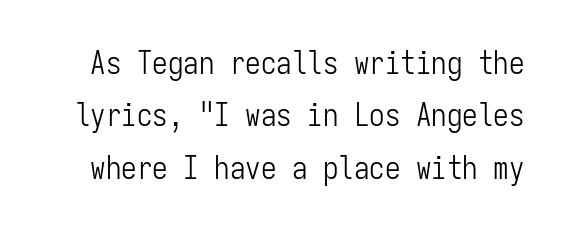
This sample keeps an unexceptional amount of space between lines. The space beneath each line is pristine and unruled. Do the letters lean? They stand straight. This is sans-serif lettering, the kind often seen on screens and signage. Stems here are at most as thick as an everyday book face. The rendering keeps characters at their native spacing.
